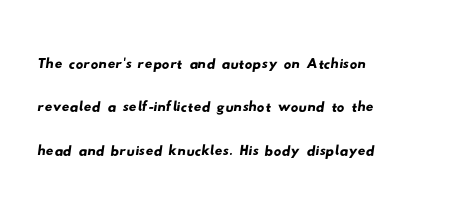
Do the characters align in a grid? No, the font is proportional. Bare-footed words on every line. Quick note: interline space is minimal. The paragraph has a hard left edge and a soft right edge. No feet cap the strokes, marking this as sans-serif type.
